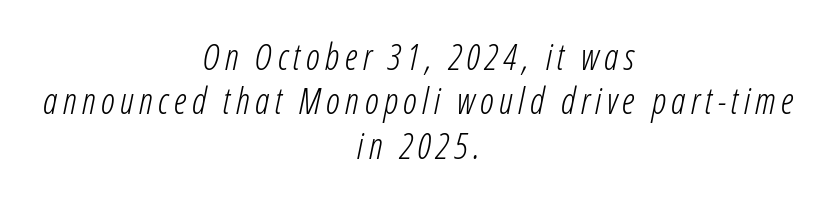
The characters are drawn with everyday or finer stroke widths. Here the designer chose a conventional face with non-uniform glyph widths. Type without underlining. This sample uses an oblique cut, with every glyph tilted off the vertical.
